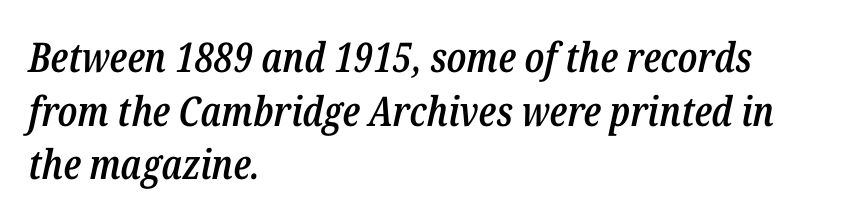
The lettering tilts uniformly, giving the passage an italic look. A student would call this left alignment; a typographer would say flush left, rag right. Line spacing here is normal. Do the characters align in a grid? No, the font is proportional. You could call the tracking neutral — neither tight nor loose.
